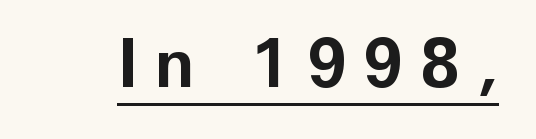
The image shows 67 px bold sans-serif type, upright; set unusually wide letter spacing (+0.27 em), underlined; low stroke contrast and a medium x-height.
